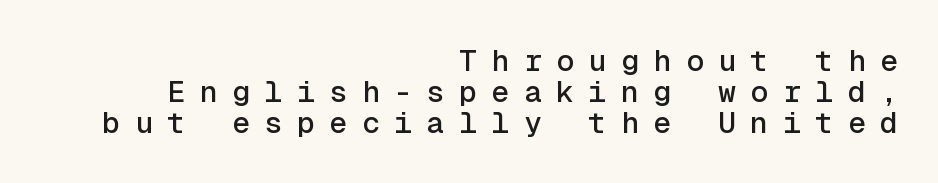
Q: Is the text italic (slanted)? A: No, it is upright.
Q: Is the typeface a serif or a sans-serif typeface? A: Sans-serif.
Q: Is the text underlined? A: No.
Q: How is the paragraph aligned? A: Right-aligned.
Q: Is the spacing between letters normal or unusually wide? A: Unusually wide.
Q: Is the spacing between lines tight, normal or loose? A: Tight.
Q: Width (condensed, normal, or wide)? A: Normal.
Q: x-height? A: Medium.
Q: Monospaced? A: Yes.
